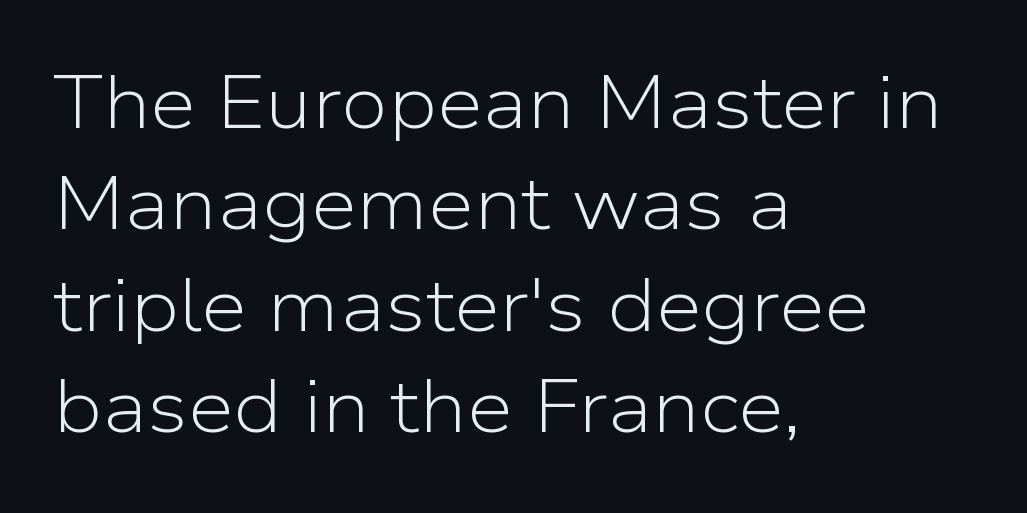
The image shows 74 px light sans-serif type, upright; set left-aligned, normal line spacing (1.37x), normal letter spacing, not underlined; low stroke contrast and a medium x-height.
